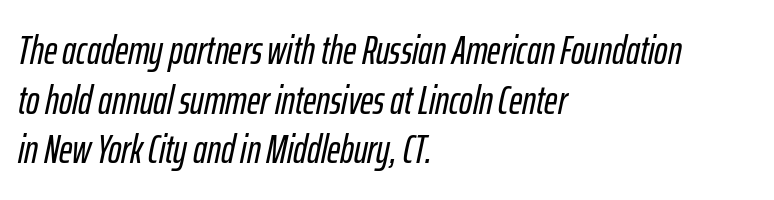
Proportional: the letters do not fall into vertical columns. No word sits above an underline. The whole block is typeset with a tilt. Look at the tracking — it's just the regular setting, nothing added. One-word summary of the alignment: left.
